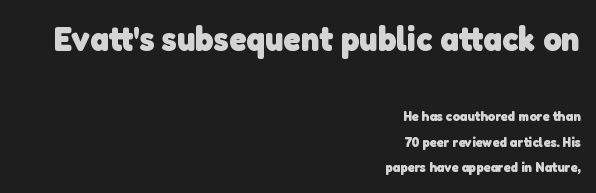
The image shows 35 px heavy sans-serif type; set right-aligned, line spacing 1.81x, normal letter spacing, not underlined; the first (top) block is 2.5x larger; low stroke contrast and a medium x-height.
